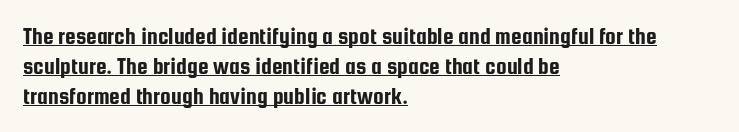
The image shows 24 px text type, upright; set left-aligned, line spacing 1.24x, normal letter spacing, underlined.
